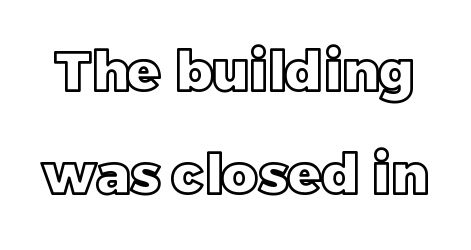
Q: Is the text italic (slanted)? A: No, it is upright.
Q: Is the text underlined? A: No.
Q: Is the spacing between letters normal or unusually wide? A: Normal.
Q: Width (condensed, normal, or wide)? A: Normal.
Q: x-height? A: Large.
Q: Monospaced? A: No.
